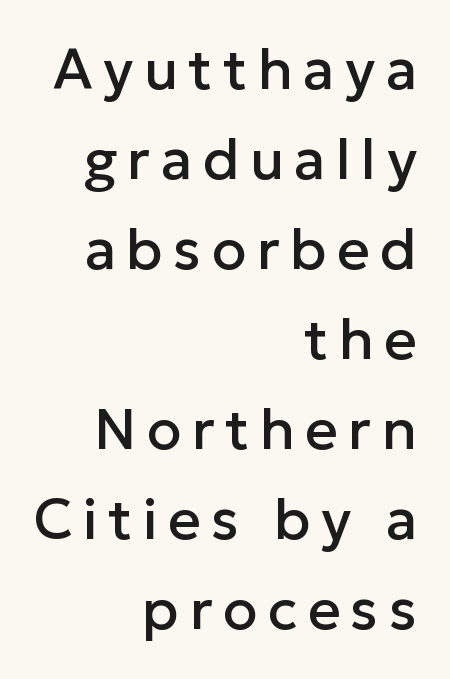
{"serif": "no", "italic": "no", "width": "normal", "stroke_contrast": "low", "x_height": "medium", "monospaced": "no", "underline": "no", "align": "right", "line_spacing": "normal", "line_spacing_ratio": 1.58, "glyph_px": 57}
